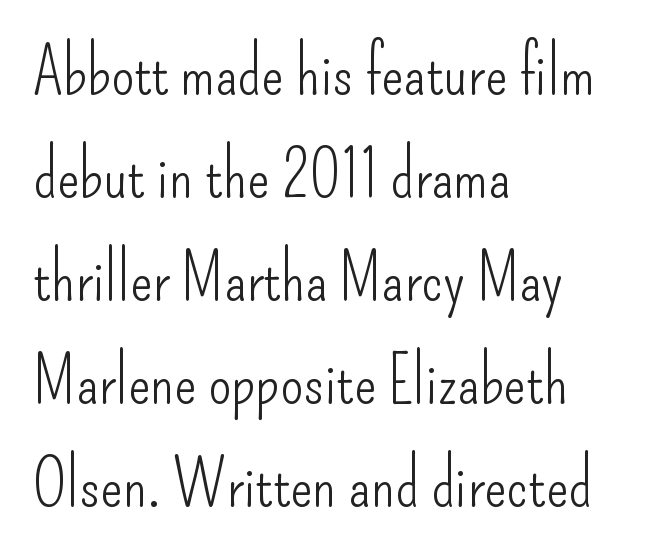
The image shows 66 px light, condensed sans-serif type, upright; set left-aligned, normal line spacing (1.56x), normal letter spacing, not underlined; low stroke contrast and a small x-height.
